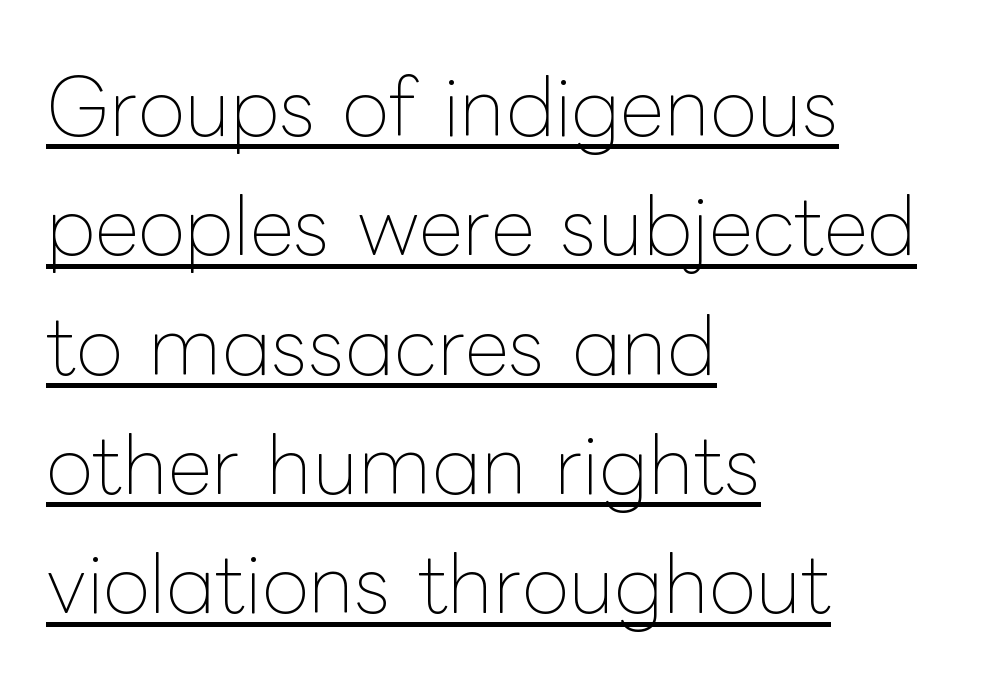
The image shows 77 px thin type, upright; set left-aligned, normal line spacing (1.55x), normal letter spacing, underlined; low stroke contrast and a medium x-height.
